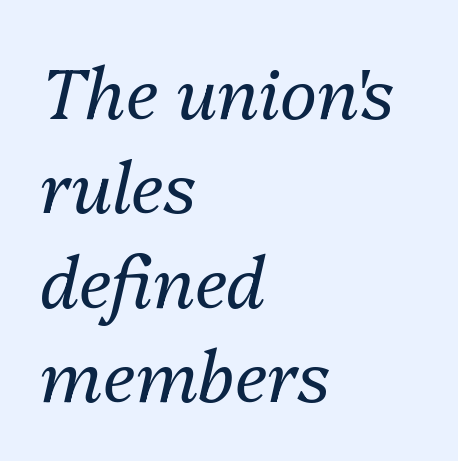
Horizontally, the lines are justified to the leading edge only. There is no visible air inserted between adjacent glyphs. Nobody drew a line under any word here. Vertical stems look standard width or narrower in stroke.
